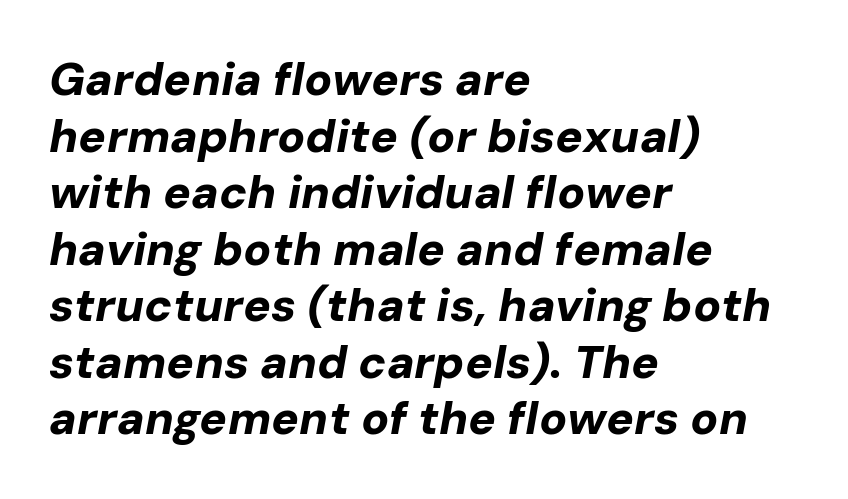
{"italic": "yes", "lean": "right", "slant_degrees": 10, "bold": "yes", "weight": "bold", "width": "normal", "stroke_contrast": "low", "x_height": "medium", "monospaced": "no", "underline": "no", "align": "left", "line_spacing_ratio": 1.23, "letter_spacing": "normal", "letter_spacing_em": 0.0, "glyph_px": 46}
